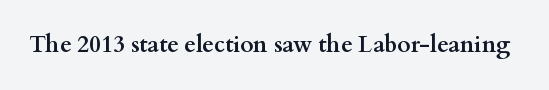
{"italic": "no", "bold": "yes", "underline": "no", "letter_spacing": "normal", "letter_spacing_em": 0.0, "glyph_px": 23}
